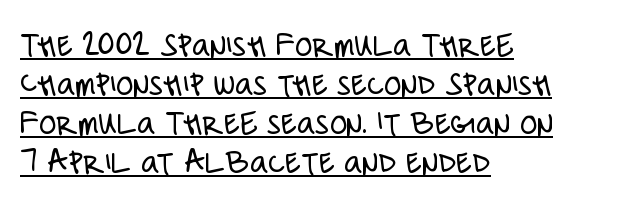
Q: Is the text bold? A: No.
Q: Is the text italic (slanted)? A: No, it is upright.
Q: Is the typeface a serif or a sans-serif typeface? A: Sans-serif.
Q: Is the text underlined? A: Yes.
Q: How is the paragraph aligned? A: Left-aligned.
Q: Is the spacing between letters normal or unusually wide? A: Normal.
Q: Is the spacing between lines tight, normal or loose? A: Tight.
Q: Width (condensed, normal, or wide)? A: Condensed.
Q: Stroke contrast? A: Low.
Q: x-height? A: Large.
Q: Monospaced? A: No.
